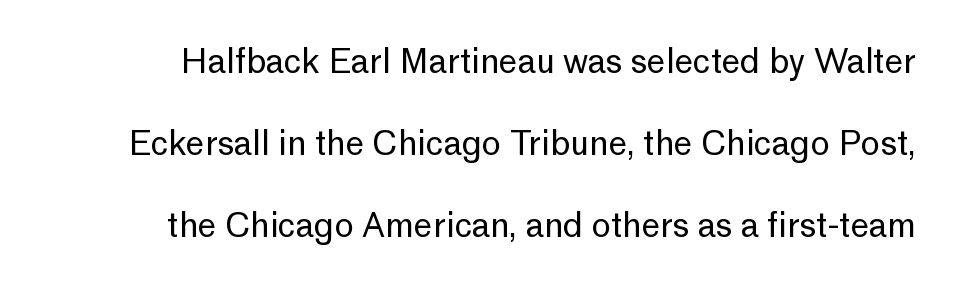
Q: Is the text bold? A: No.
Q: Is the text italic (slanted)? A: No, it is upright.
Q: Is the typeface a serif or a sans-serif typeface? A: Sans-serif.
Q: Is the text underlined? A: No.
Q: Is the spacing between letters normal or unusually wide? A: Normal.
Q: Is the spacing between lines tight, normal or loose? A: Loose.
Q: Width (condensed, normal, or wide)? A: Normal.
Q: Stroke contrast? A: Low.
Q: x-height? A: Medium.
Q: Monospaced? A: No.
